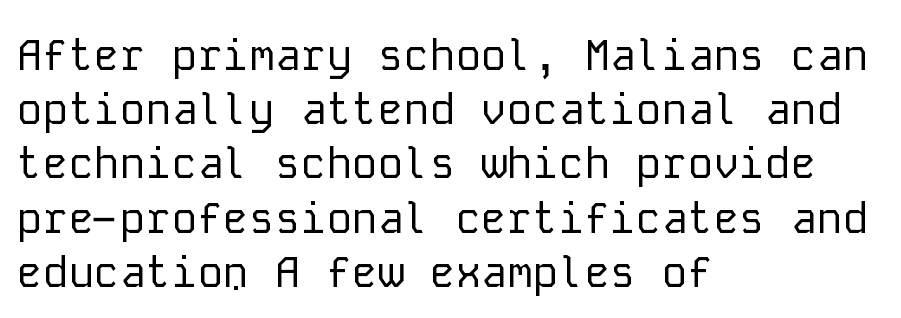
{"serif": "no", "italic": "no", "bold": "no", "weight": "regular", "width": "normal", "stroke_contrast": "low", "x_height": "medium", "monospaced": "yes", "underline": "no", "align": "left", "line_spacing": "normal", "line_spacing_ratio": 1.26, "letter_spacing": "normal", "letter_spacing_em": 0.0, "glyph_px": 43}
